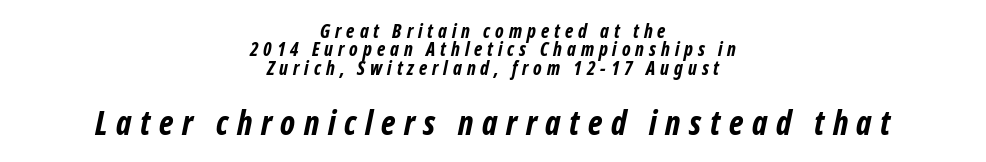
{"serif": "no", "bold": "yes", "weight": "bold", "width": "condensed", "stroke_contrast": "low", "x_height": "medium", "monospaced": "no", "underline": "no", "align": "center", "line_spacing": "tight", "line_spacing_ratio": 0.97, "letter_spacing": "wide", "letter_spacing_em": 0.26, "larger_block": "second", "size_ratio": 1.74, "glyph_px": 33}
